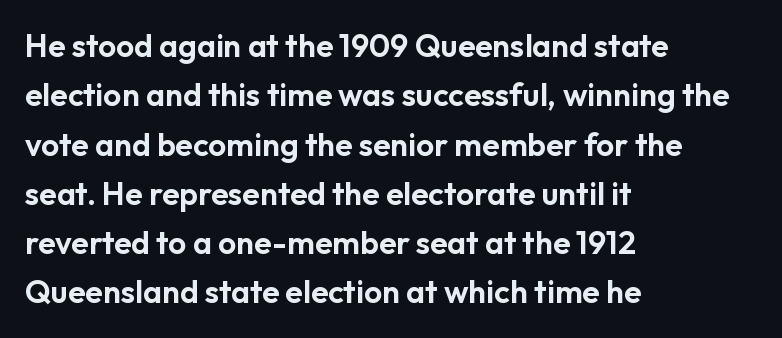
{"serif": "no", "italic": "no", "width": "normal", "stroke_contrast": "low", "x_height": "medium", "monospaced": "no", "underline": "no", "align": "left", "line_spacing": "normal", "line_spacing_ratio": 1.54, "letter_spacing": "normal", "letter_spacing_em": 0.0, "glyph_px": 32}
